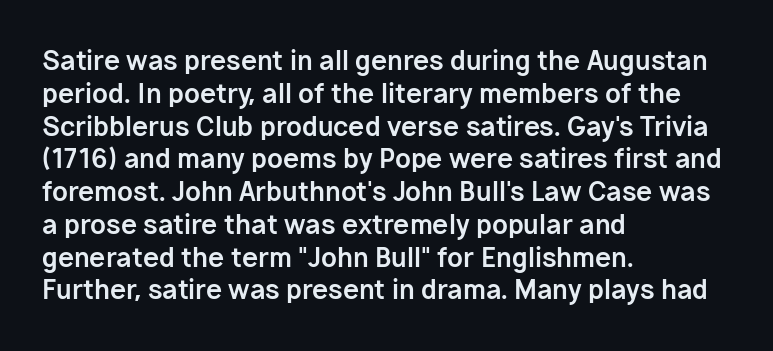
Q: Is the text bold? A: Yes.
Q: Is the text italic (slanted)? A: No, it is upright.
Q: Is the text underlined? A: No.
Q: How is the paragraph aligned? A: Left-aligned.
Q: Is the spacing between letters normal or unusually wide? A: Normal.
Q: Is the spacing between lines tight, normal or loose? A: Normal.
